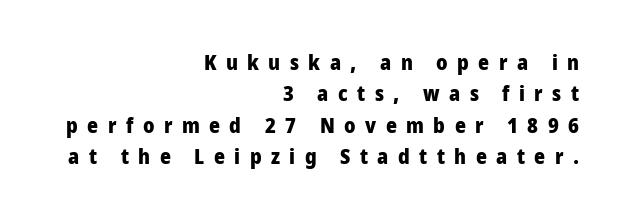
{"italic": "no", "bold": "yes", "underline": "no", "align": "right", "line_spacing": "normal", "line_spacing_ratio": 1.49, "letter_spacing": "wide", "letter_spacing_em": 0.45, "glyph_px": 21}
